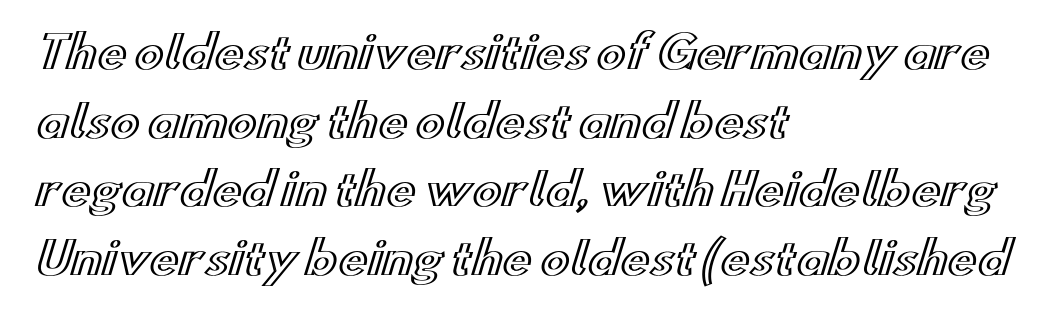
{"width": "wide", "x_height": "small", "monospaced": "no", "underline": "no", "align": "left", "line_spacing": "normal", "line_spacing_ratio": 1.56, "letter_spacing": "normal", "letter_spacing_em": 0.0, "glyph_px": 44}
